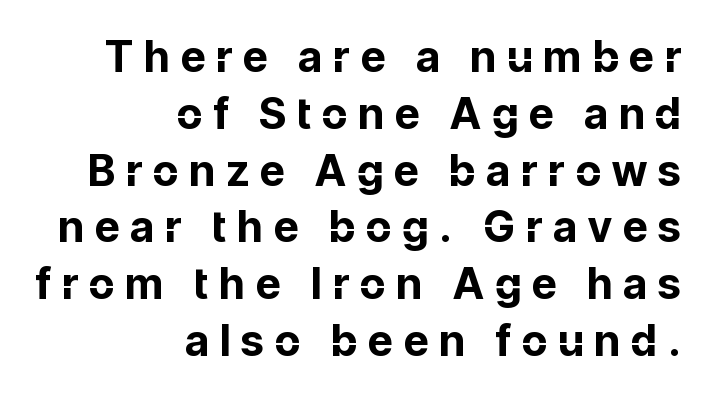
Q: Is the text bold? A: Yes.
Q: Is the text italic (slanted)? A: No, it is upright.
Q: Is the typeface a serif or a sans-serif typeface? A: Sans-serif.
Q: Is the text underlined? A: No.
Q: How is the paragraph aligned? A: Right-aligned.
Q: Is the spacing between letters normal or unusually wide? A: Unusually wide.
Q: Is the spacing between lines tight, normal or loose? A: Normal.
Q: Width (condensed, normal, or wide)? A: Normal.
Q: Stroke contrast? A: Low.
Q: x-height? A: Medium.
Q: Monospaced? A: No.
